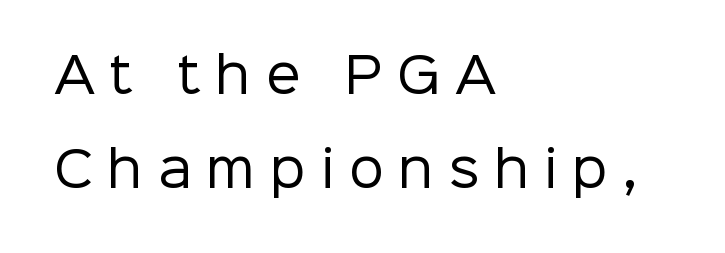
The image shows 49 px regular-weight sans-serif type, upright; set left-aligned, loose line spacing (1.92x), unusually wide letter spacing (+0.3 em), not underlined; low stroke contrast and a medium x-height.
